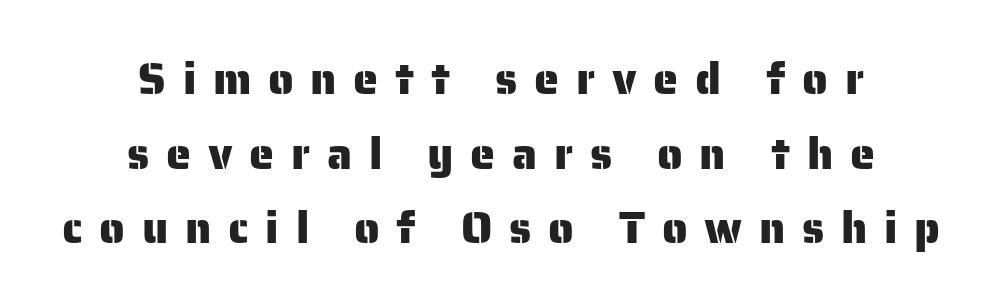
{"serif": "no", "italic": "no", "width": "normal", "stroke_contrast": "low", "x_height": "medium", "monospaced": "no", "underline": "no", "align": "center", "line_spacing": "normal", "line_spacing_ratio": 1.66, "letter_spacing": "wide", "letter_spacing_em": 0.37, "glyph_px": 45}
